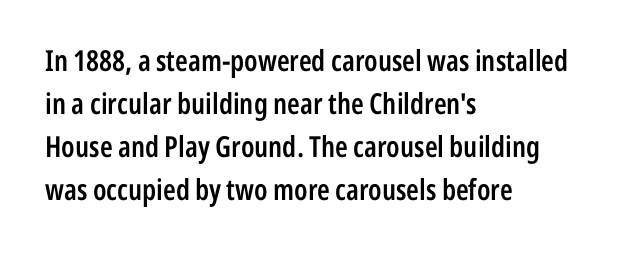
Q: Is the text bold? A: Semi-bold.
Q: Is the text italic (slanted)? A: No, it is upright.
Q: Is the typeface a serif or a sans-serif typeface? A: Sans-serif.
Q: Is the text underlined? A: No.
Q: How is the paragraph aligned? A: Left-aligned.
Q: Is the spacing between letters normal or unusually wide? A: Normal.
Q: Is the spacing between lines tight, normal or loose? A: Normal.
Q: Width (condensed, normal, or wide)? A: Condensed.
Q: Stroke contrast? A: Low.
Q: x-height? A: Medium.
Q: Monospaced? A: No.
